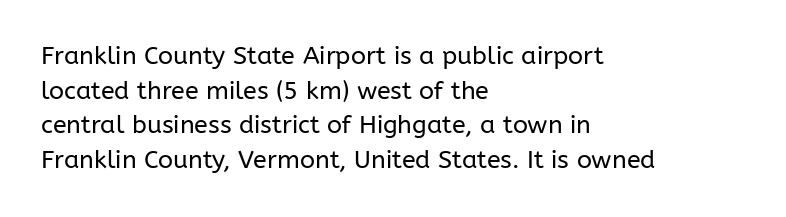
Q: Is the text bold? A: No.
Q: Is the text italic (slanted)? A: No, it is upright.
Q: Is the text underlined? A: No.
Q: How is the paragraph aligned? A: Left-aligned.
Q: Is the spacing between letters normal or unusually wide? A: Normal.
Q: Is the spacing between lines tight, normal or loose? A: Normal.
